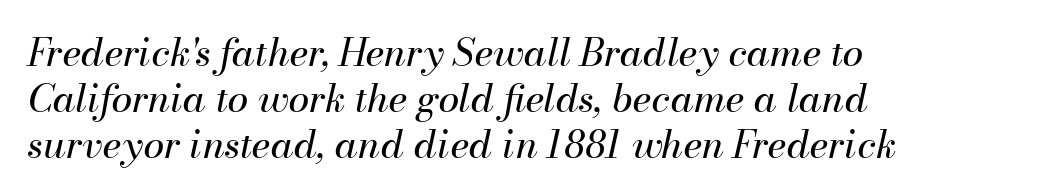
Q: Is the text bold? A: No.
Q: Is the text italic (slanted)? A: Yes, it leans right by about 13 degrees.
Q: Is the text underlined? A: No.
Q: How is the paragraph aligned? A: Left-aligned.
Q: Is the spacing between letters normal or unusually wide? A: Normal.
Q: Width (condensed, normal, or wide)? A: Normal.
Q: Stroke contrast? A: Medium.
Q: x-height? A: Small.
Q: Monospaced? A: No.
